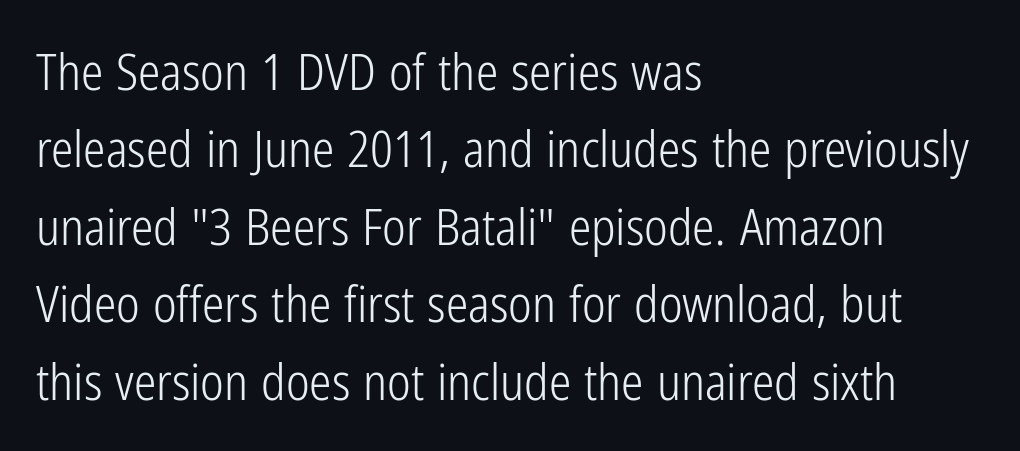
The letters advance in unequal steps, a hallmark of proportional type. Every stem runs plumb, perpendicular to the baseline. Each stroke keeps to a modest, everyday thickness or less. Type without underlining.
